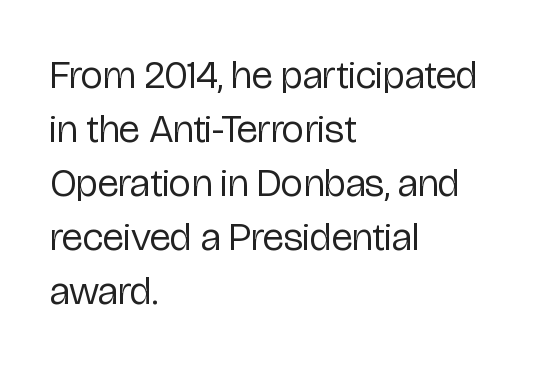
Q: Is the text bold? A: No.
Q: Is the text italic (slanted)? A: No, it is upright.
Q: Is the typeface a serif or a sans-serif typeface? A: Sans-serif.
Q: Is the text underlined? A: No.
Q: How is the paragraph aligned? A: Left-aligned.
Q: Is the spacing between letters normal or unusually wide? A: Normal.
Q: Is the spacing between lines tight, normal or loose? A: Normal.
Q: Width (condensed, normal, or wide)? A: Condensed.
Q: Stroke contrast? A: Low.
Q: x-height? A: Medium.
Q: Monospaced? A: No.
